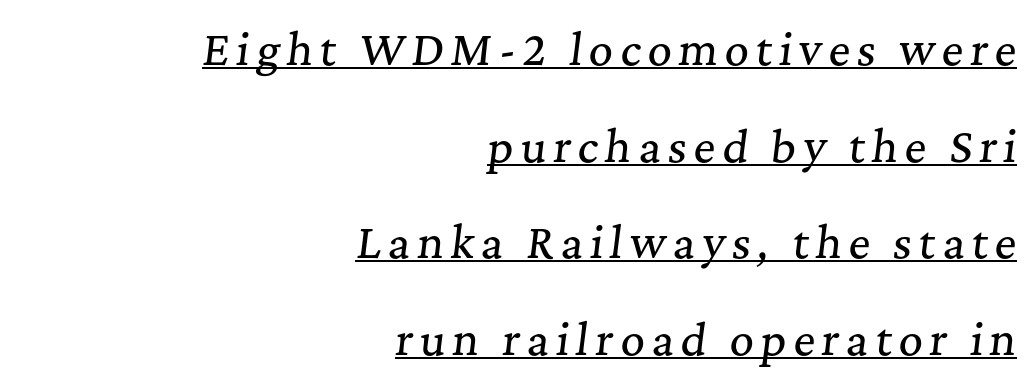
{"serif": "yes", "italic": "yes", "lean": "right", "slant_degrees": 7, "width": "normal", "stroke_contrast": "medium", "x_height": "medium", "monospaced": "no", "underline": "yes", "align": "right", "line_spacing": "loose", "line_spacing_ratio": 2.3, "glyph_px": 42}
